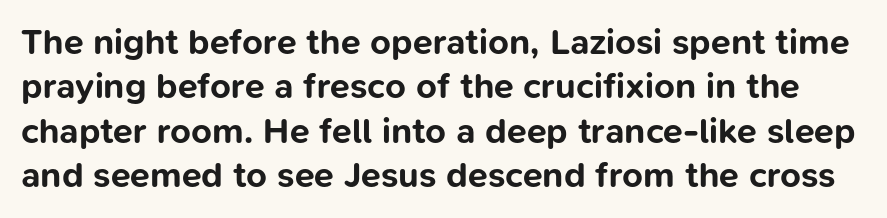
Q: Is the text bold? A: Yes.
Q: Is the text italic (slanted)? A: No, it is upright.
Q: Is the typeface a serif or a sans-serif typeface? A: Sans-serif.
Q: Is the text underlined? A: No.
Q: Is the spacing between letters normal or unusually wide? A: Normal.
Q: Width (condensed, normal, or wide)? A: Normal.
Q: Stroke contrast? A: Low.
Q: x-height? A: Medium.
Q: Monospaced? A: No.
